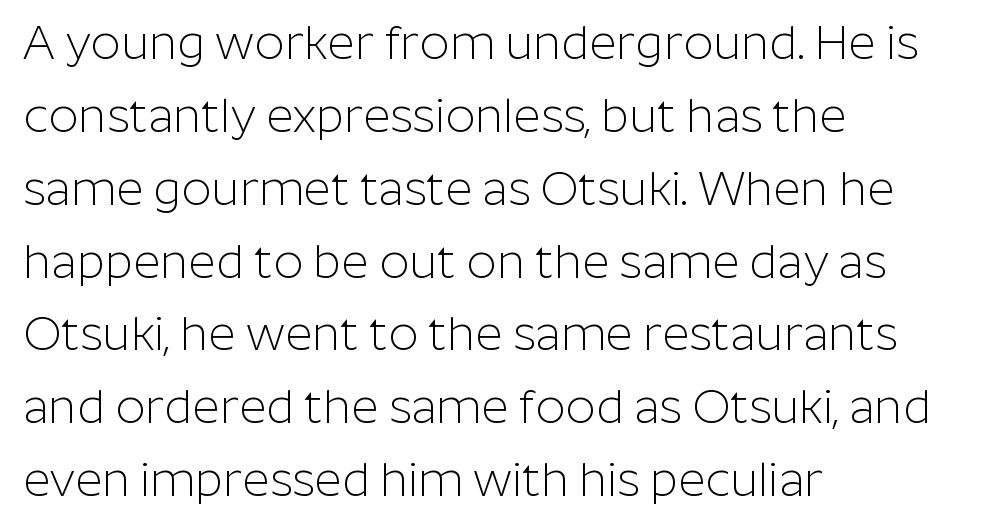
The strokes carry an ordinary text weight at most. Characters remain perfectly vertical along every line. Inter-character spacing is left at the font's built-in metrics. The typesetter chose a ragged-right arrangement here. The rendering shows plain stroke endings on the letterforms — a sans-serif design.
